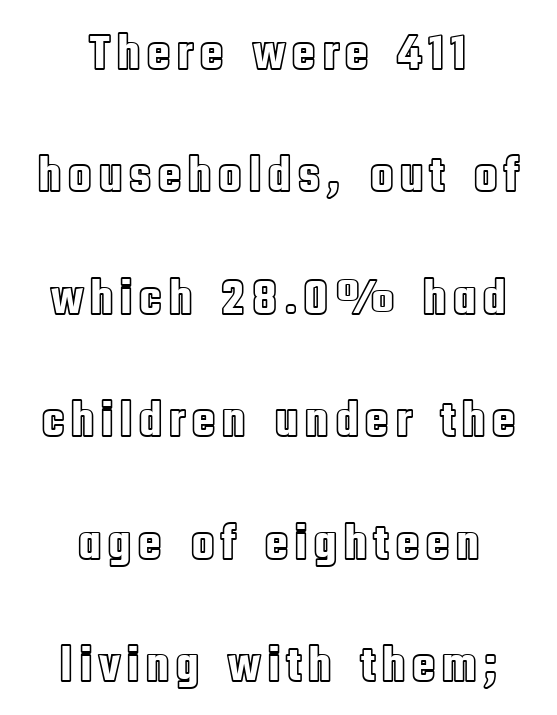
{"italic": "no", "width": "condensed", "x_height": "large", "monospaced": "no", "underline": "no", "align": "center", "line_spacing": "loose", "line_spacing_ratio": 2.4, "glyph_px": 51}
